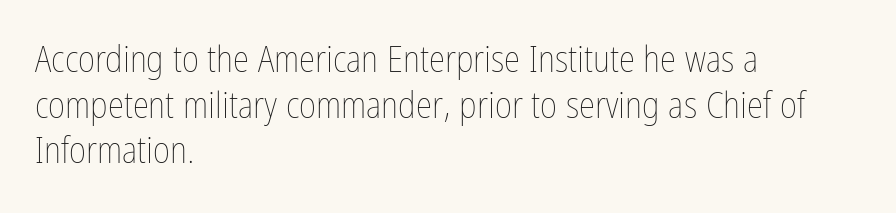
The image shows 37 px thin, condensed type, upright; set left-aligned, line spacing 1.23x, normal letter spacing, not underlined; low stroke contrast and a medium x-height.
